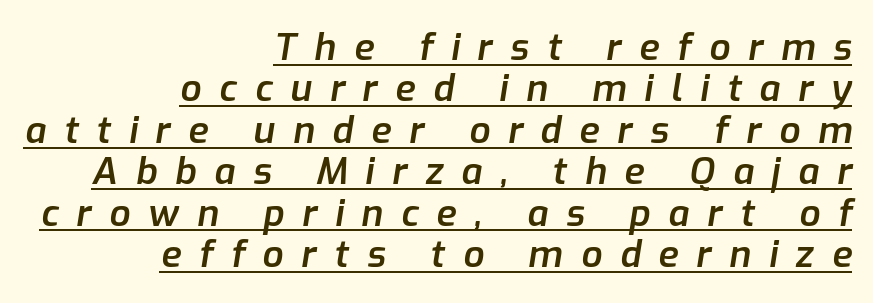
Slant detected: the letters are inclined. What stands out about the letter spacing? Its width — letters are far apart. Each new line begins almost immediately beneath the previous one. The specimen includes a rule beneath the text block's lines. One-word summary of the alignment: right. Does the weight exceed regular? Yes, but only to semibold.
